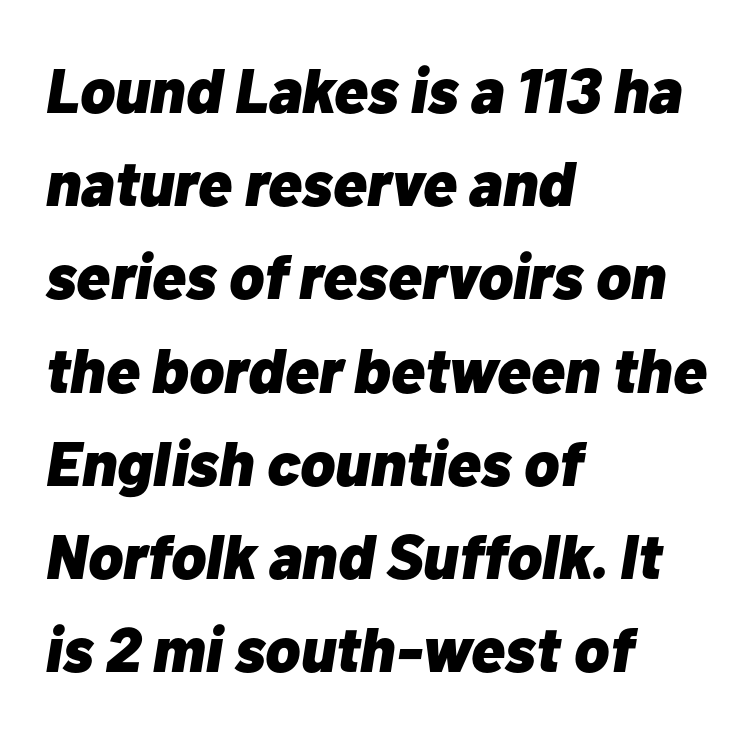
The image shows 63 px heavy type, italic (leaning right); set left-aligned, normal line spacing (1.48x), normal letter spacing, not underlined; low stroke contrast and a medium x-height.
